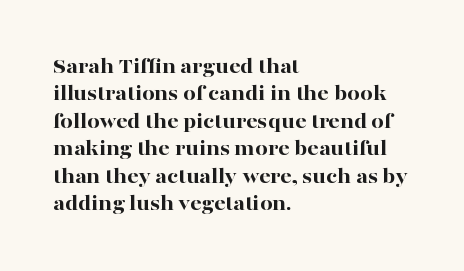
{"italic": "no", "bold": "yes", "underline": "no", "align": "left", "line_spacing": "normal", "line_spacing_ratio": 1.25, "letter_spacing": "normal", "letter_spacing_em": 0.0, "glyph_px": 22}
